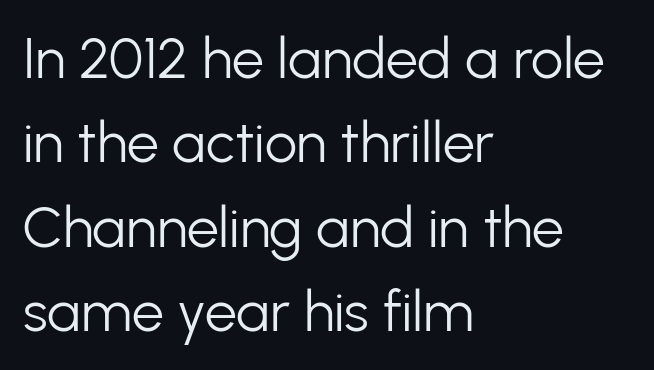
The image shows 57 px light sans-serif type, upright; set left-aligned, normal line spacing (1.48x), normal letter spacing, not underlined; low stroke contrast and a medium x-height.
